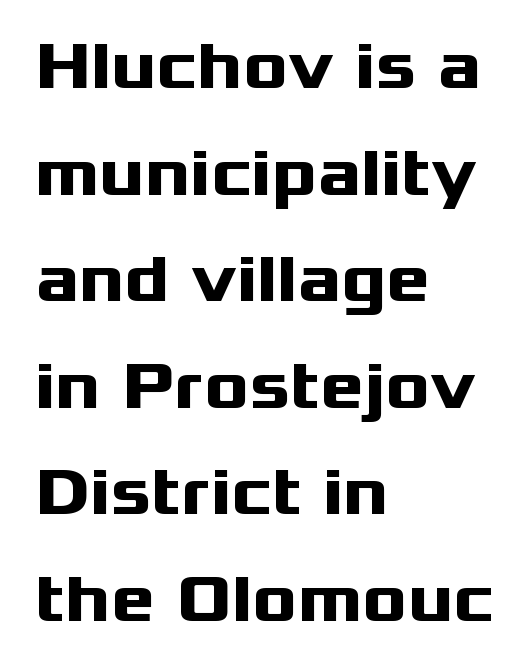
{"serif": "no", "italic": "no", "bold": "yes", "weight": "heavy", "width": "wide", "stroke_contrast": "medium", "x_height": "medium", "monospaced": "no", "underline": "no", "align": "left", "line_spacing": "normal", "line_spacing_ratio": 1.59, "letter_spacing": "normal", "letter_spacing_em": 0.0, "glyph_px": 67}
